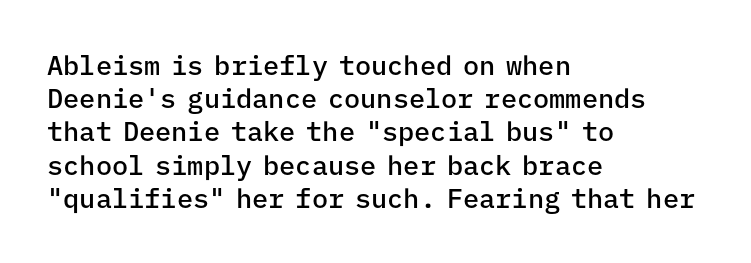
Q: Is the text bold? A: Semi-bold.
Q: Is the text italic (slanted)? A: No, it is upright.
Q: Is the text underlined? A: No.
Q: How is the paragraph aligned? A: Left-aligned.
Q: Is the spacing between letters normal or unusually wide? A: Normal.
